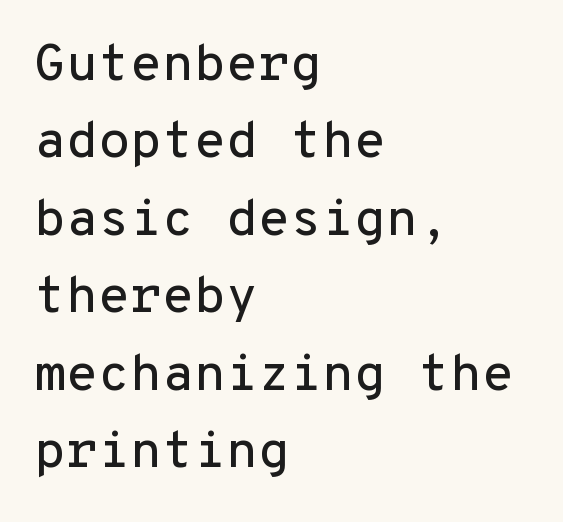
{"serif": "no", "italic": "no", "width": "normal", "stroke_contrast": "low", "x_height": "medium", "monospaced": "yes", "underline": "no", "align": "left", "line_spacing": "normal", "line_spacing_ratio": 1.49, "letter_spacing": "normal", "letter_spacing_em": 0.0, "glyph_px": 52}
